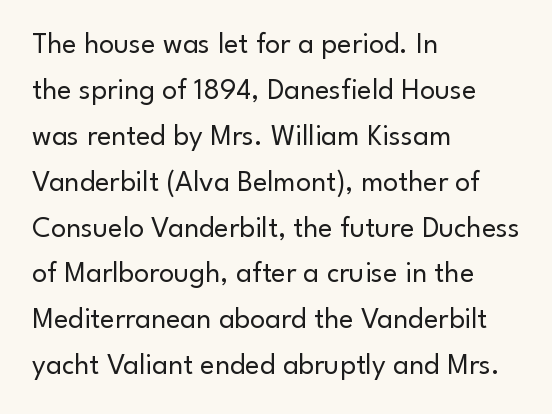
Vertical strokes here are truly vertical. This sample uses a sans-serif face. The lines sit at an ordinary, default distance from one another. Each row of text sits above clean, open space.
